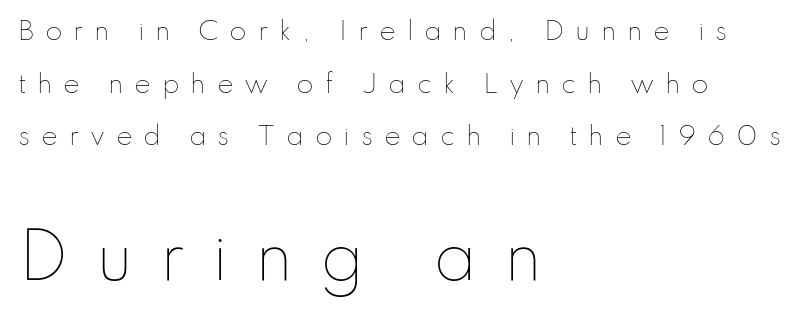
{"italic": "no", "bold": "no", "weight": "thin", "width": "normal", "stroke_contrast": "low", "x_height": "small", "monospaced": "no", "underline": "no", "align": "left", "line_spacing": "loose", "line_spacing_ratio": 2.11, "letter_spacing": "wide", "letter_spacing_em": 0.43, "larger_block": "second", "size_ratio": 2.48, "glyph_px": 62}
